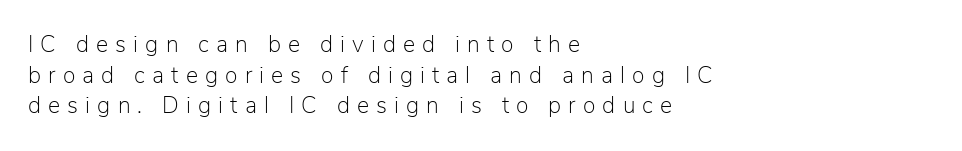
{"italic": "no", "bold": "no", "underline": "no", "align": "left", "line_spacing": "normal", "line_spacing_ratio": 1.33, "letter_spacing": "wide", "letter_spacing_em": 0.31, "glyph_px": 23}
